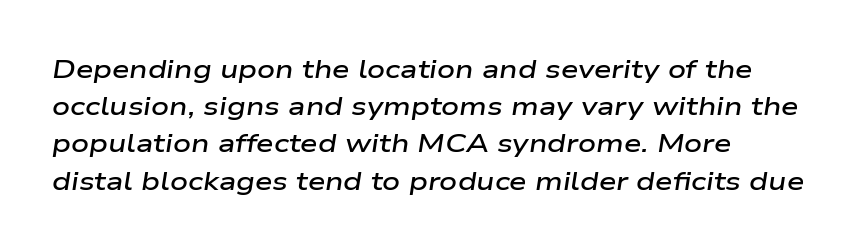
Q: Is the text bold? A: Semi-bold.
Q: Is the text italic (slanted)? A: Yes, it leans right by about 9 degrees.
Q: Is the text underlined? A: No.
Q: How is the paragraph aligned? A: Left-aligned.
Q: Is the spacing between letters normal or unusually wide? A: Normal.
Q: Is the spacing between lines tight, normal or loose? A: Normal.
